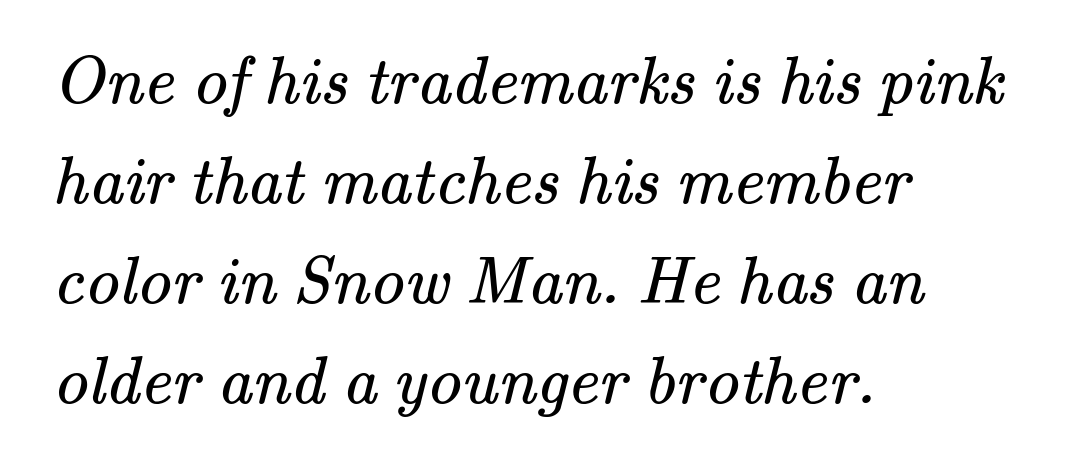
To sum up the face: it has serifs. Think standard paragraph weight, or any step lighter than that. Letters rest on an invisible, unmarked baseline. The rows are spaced the way most documents space them.
